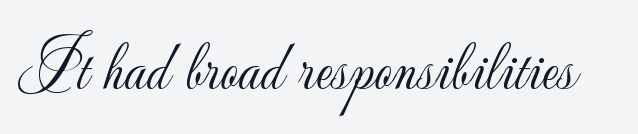
Think of a printed novel: that variable character pitch is what you see here. The typeface has the unassuming heft of standard copy or less. The strip under each line holds only bare page. How are the letters spaced? Ordinarily, with no added tracking.
